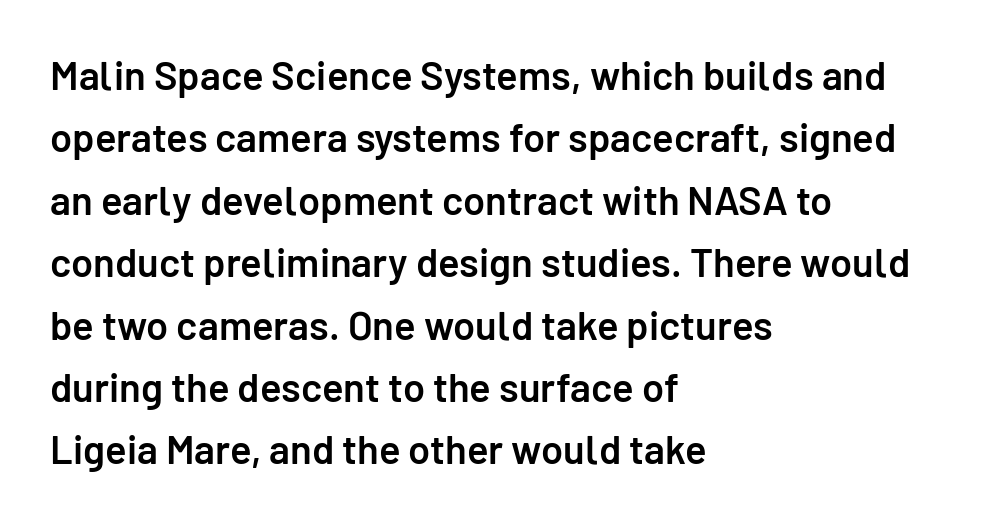
Do the characters align in a grid? No, the font is proportional. Serifs: no, the terminals of the letterforms are clean. As a designer I'd log this as weight 600, semibold. Every stem runs plumb, perpendicular to the baseline.
